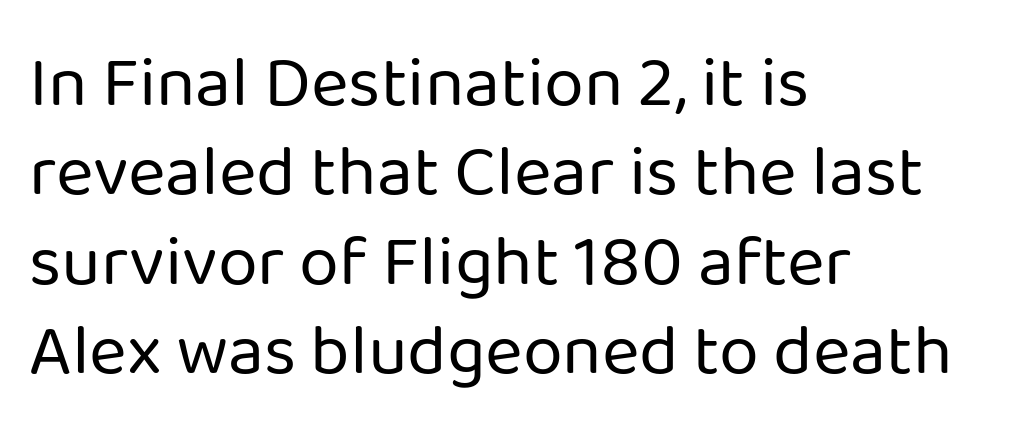
This rendering employs a face without finishing strokes, i.e., a sans-serif. The font sits on the lighter half of the weight spectrum, regular included. These lines are rendered in a variable-pitch font. How are the letters spaced? Ordinarily, with no added tracking.
